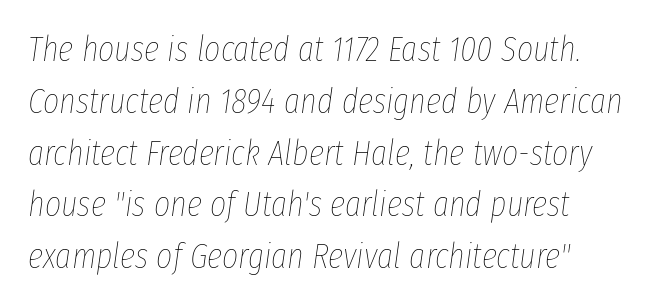
Q: Is the text bold? A: No.
Q: Is the text italic (slanted)? A: Yes, it leans right by about 8 degrees.
Q: Is the text underlined? A: No.
Q: How is the paragraph aligned? A: Left-aligned.
Q: Is the spacing between letters normal or unusually wide? A: Normal.
Q: Is the spacing between lines tight, normal or loose? A: Normal.
Q: Width (condensed, normal, or wide)? A: Condensed.
Q: Stroke contrast? A: Low.
Q: x-height? A: Medium.
Q: Monospaced? A: No.
